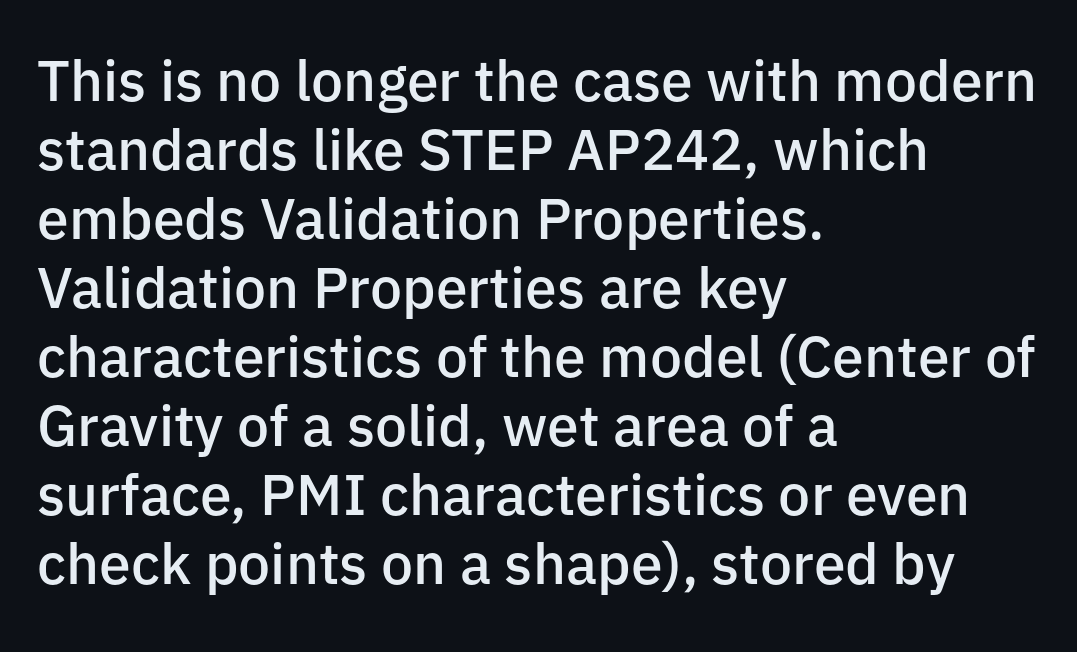
What stands out about the letter spacing? Nothing — it is the standard amount. Varying glyph widths throughout — classic text-font behaviour. Stroke thickness is moderately raised; the sample reads as semibold. This sample uses a sans-serif face. A typesetter would mark this as roman, not italic.
